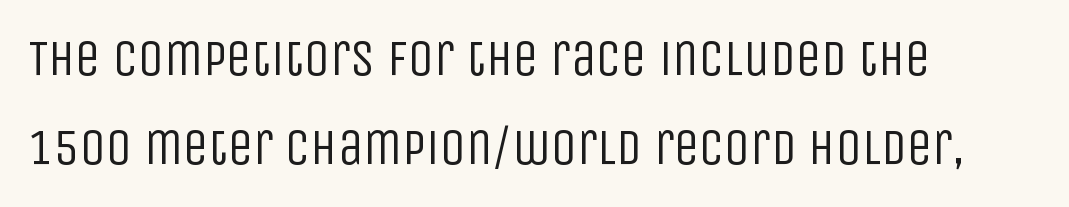
Q: Is the text bold? A: No.
Q: Is the text italic (slanted)? A: No, it is upright.
Q: Is the typeface a serif or a sans-serif typeface? A: Sans-serif.
Q: Is the text underlined? A: No.
Q: How is the paragraph aligned? A: Left-aligned.
Q: Is the spacing between letters normal or unusually wide? A: Normal.
Q: Width (condensed, normal, or wide)? A: Condensed.
Q: Stroke contrast? A: Low.
Q: x-height? A: Large.
Q: Monospaced? A: No.
